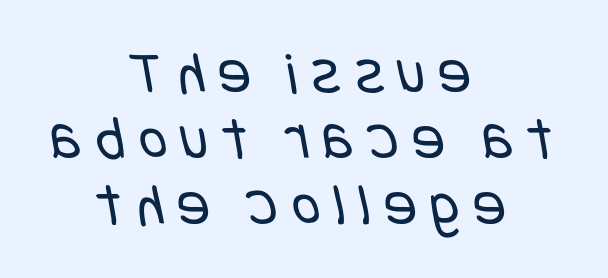
{"serif": "no", "bold": "no", "weight": "regular", "width": "condensed", "stroke_contrast": "low", "x_height": "large", "underline": "no", "align": "center", "line_spacing": "tight", "line_spacing_ratio": 1.08, "letter_spacing": "wide", "letter_spacing_em": 0.23, "glyph_px": 61}
